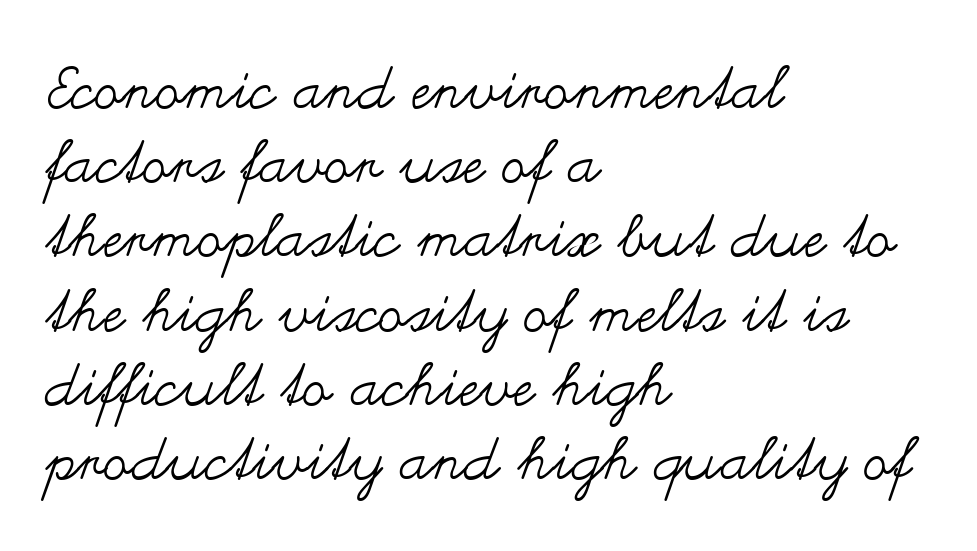
Q: Is the text bold? A: No.
Q: Is the text italic (slanted)? A: Yes.
Q: Is the text underlined? A: No.
Q: How is the paragraph aligned? A: Left-aligned.
Q: Is the spacing between letters normal or unusually wide? A: Normal.
Q: Is the spacing between lines tight, normal or loose? A: Normal.
Q: Width (condensed, normal, or wide)? A: Wide.
Q: Stroke contrast? A: Medium.
Q: x-height? A: Small.
Q: Monospaced? A: No.
